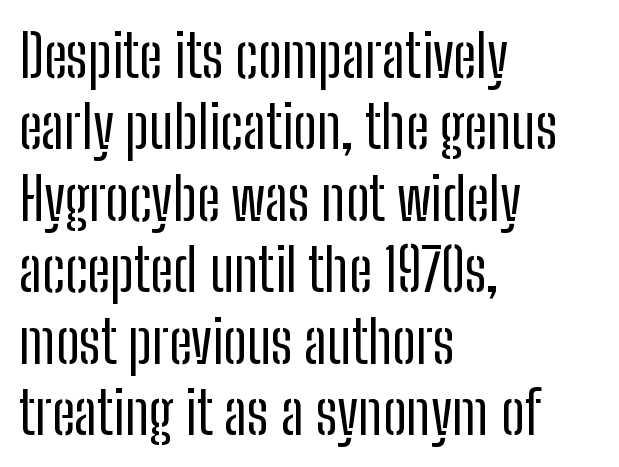
{"serif": "no", "italic": "no", "bold": "no", "weight": "regular", "width": "condensed", "stroke_contrast": "low", "x_height": "medium", "monospaced": "no", "underline": "no", "align": "left", "line_spacing_ratio": 1.21, "letter_spacing": "normal", "letter_spacing_em": 0.0, "glyph_px": 59}
